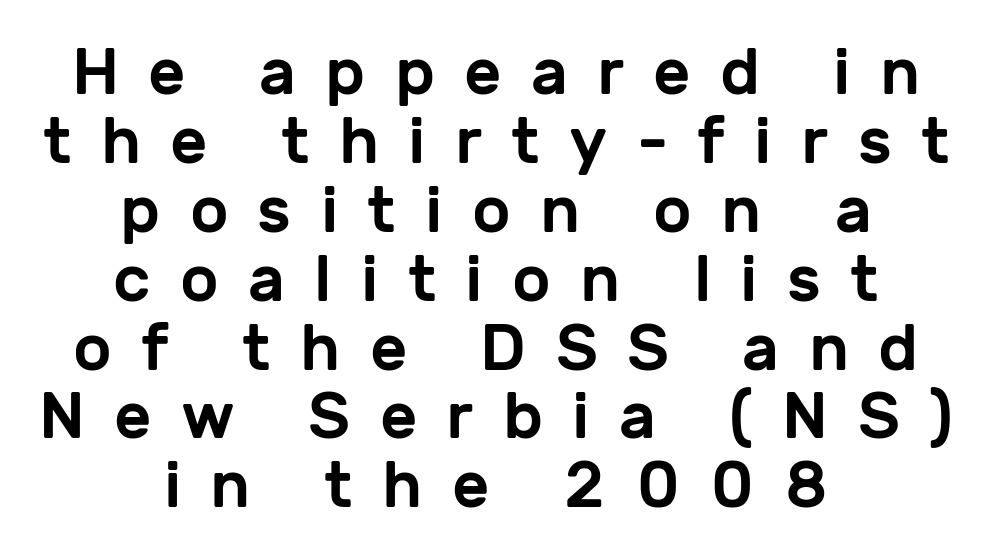
Q: Is the text italic (slanted)? A: No, it is upright.
Q: Is the typeface a serif or a sans-serif typeface? A: Sans-serif.
Q: Is the text underlined? A: No.
Q: How is the paragraph aligned? A: Centered.
Q: Is the spacing between letters normal or unusually wide? A: Unusually wide.
Q: Is the spacing between lines tight, normal or loose? A: Tight.
Q: Width (condensed, normal, or wide)? A: Normal.
Q: Stroke contrast? A: Low.
Q: x-height? A: Medium.
Q: Monospaced? A: No.
